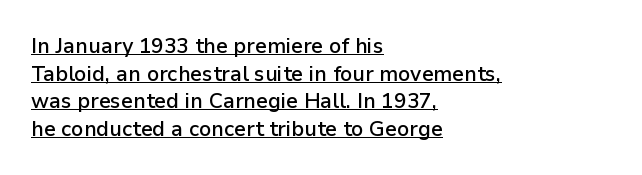
Q: Is the text bold? A: Semi-bold.
Q: Is the text italic (slanted)? A: No, it is upright.
Q: Is the text underlined? A: Yes.
Q: How is the paragraph aligned? A: Left-aligned.
Q: Is the spacing between letters normal or unusually wide? A: Normal.
Q: Is the spacing between lines tight, normal or loose? A: Normal.
